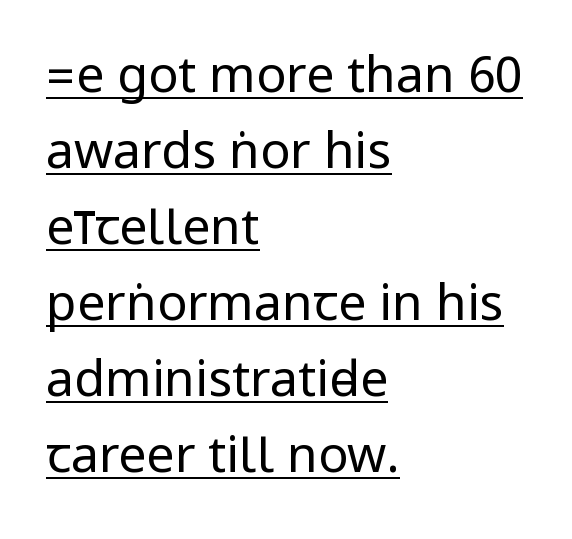
Q: Is the text bold? A: No.
Q: Is the text italic (slanted)? A: No, it is upright.
Q: Is the typeface a serif or a sans-serif typeface? A: Sans-serif.
Q: Is the text underlined? A: Yes.
Q: How is the paragraph aligned? A: Left-aligned.
Q: Is the spacing between letters normal or unusually wide? A: Normal.
Q: Is the spacing between lines tight, normal or loose? A: Normal.
Q: Width (condensed, normal, or wide)? A: Condensed.
Q: Stroke contrast? A: Low.
